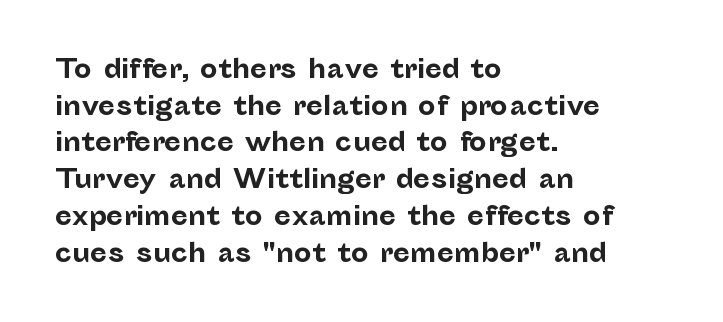
Q: Is the text bold? A: Yes.
Q: Is the text italic (slanted)? A: No, it is upright.
Q: Is the text underlined? A: No.
Q: How is the paragraph aligned? A: Left-aligned.
Q: Is the spacing between letters normal or unusually wide? A: Normal.
Q: Is the spacing between lines tight, normal or loose? A: Normal.
